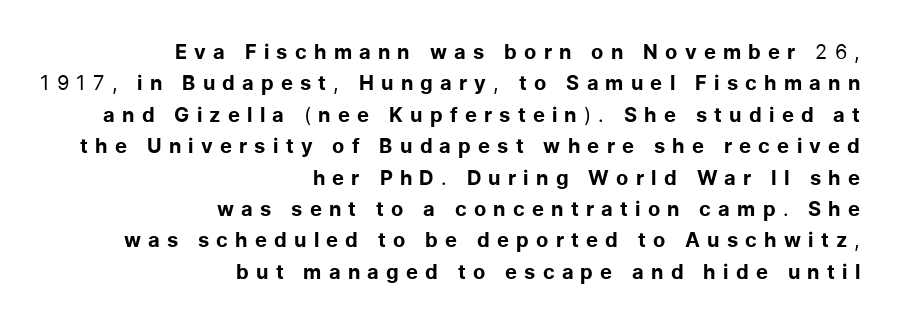
Notice how the stems are strictly vertical — no italics here. Unbolded letterforms with no extra heft. The zone under the glyphs is completely vacant. Words appear elongated and porous because spacing is wide. Whoever set this chose a conventional vertical rhythm. The text block is weighted toward the right margin, trailing off unevenly leftward.
